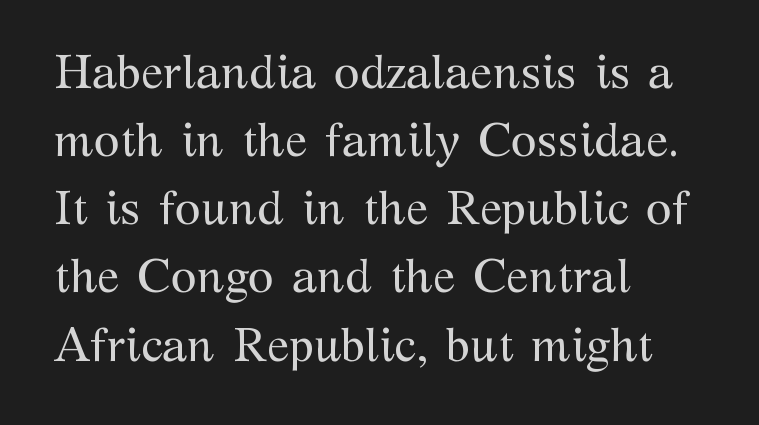
{"serif": "yes", "italic": "no", "bold": "no", "weight": "regular", "width": "normal", "stroke_contrast": "medium", "x_height": "medium", "monospaced": "no", "underline": "no", "align": "left", "line_spacing": "normal", "line_spacing_ratio": 1.45, "letter_spacing": "normal", "letter_spacing_em": 0.0, "glyph_px": 47}
